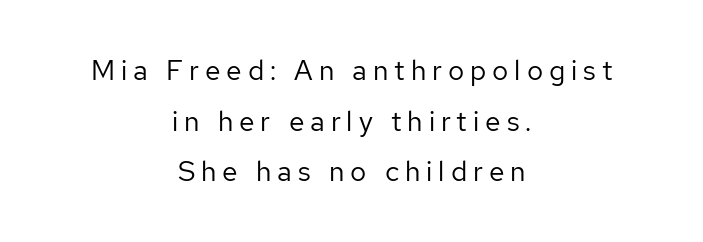
The image shows 28 px regular-weight sans-serif type, upright; set centered, line spacing 1.81x, unusually wide letter spacing (+0.21 em), not underlined; low stroke contrast and a medium x-height.
